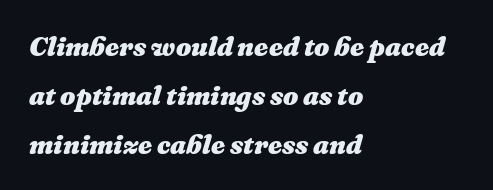
The image shows 27 px bold type, italic (leaning right); set left-aligned, line spacing 1.81x, normal letter spacing, not underlined.
